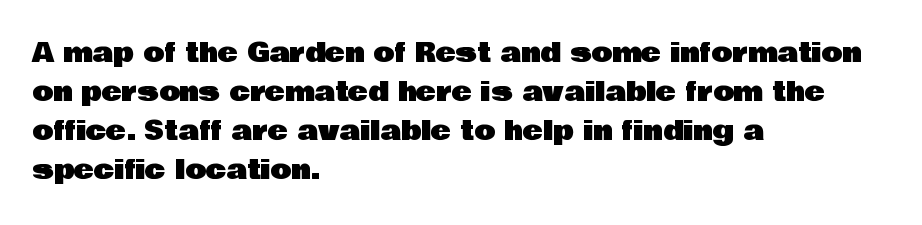
Evenly set lines give the paragraph a standard silhouette. What stands out about the letter spacing? Nothing — it is the standard amount. Glance below the letters and you will spot only blank space. The compositor pushed each line to the left boundary. The axis of the letterforms is exactly vertical.
